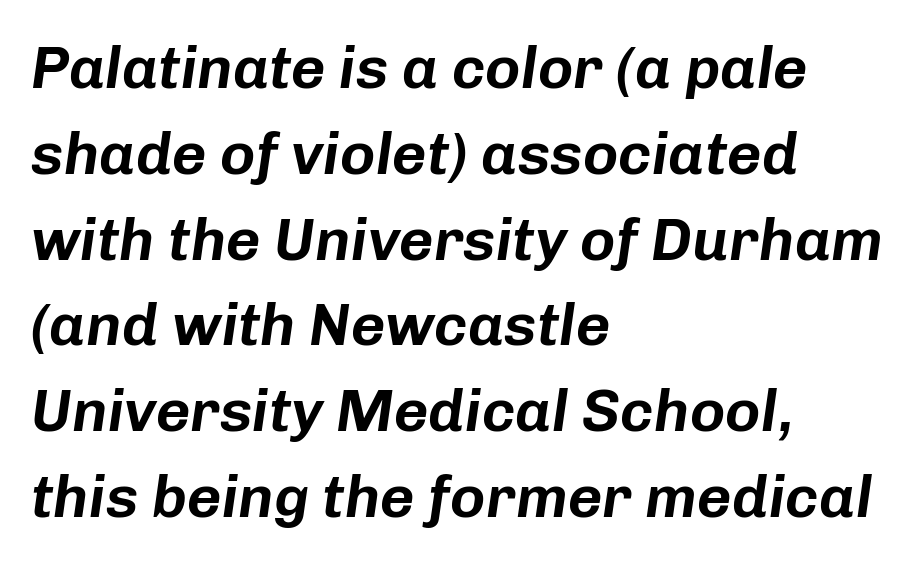
Q: Is the text italic (slanted)? A: Yes, it leans right by about 8 degrees.
Q: Is the text underlined? A: No.
Q: How is the paragraph aligned? A: Left-aligned.
Q: Is the spacing between letters normal or unusually wide? A: Normal.
Q: Is the spacing between lines tight, normal or loose? A: Normal.
Q: Width (condensed, normal, or wide)? A: Normal.
Q: Stroke contrast? A: Low.
Q: x-height? A: Medium.
Q: Monospaced? A: No.
